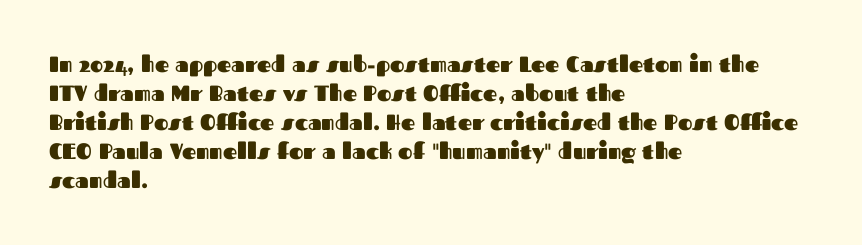
Q: Is the text bold? A: Yes.
Q: Is the text italic (slanted)? A: No, it is upright.
Q: Is the text underlined? A: No.
Q: How is the paragraph aligned? A: Left-aligned.
Q: Is the spacing between letters normal or unusually wide? A: Normal.
Q: Is the spacing between lines tight, normal or loose? A: Normal.
